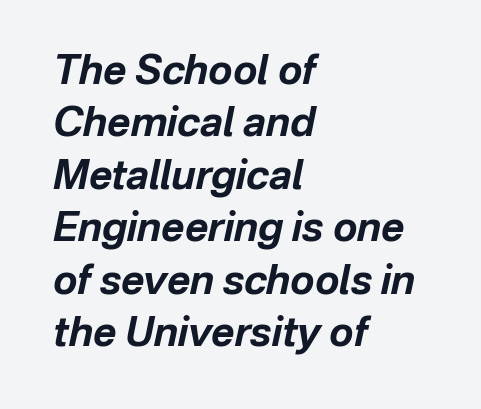
The image shows 40 px bold type, italic (leaning right); set left-aligned, normal line spacing (1.31x), normal letter spacing, not underlined; low stroke contrast and a medium x-height.
